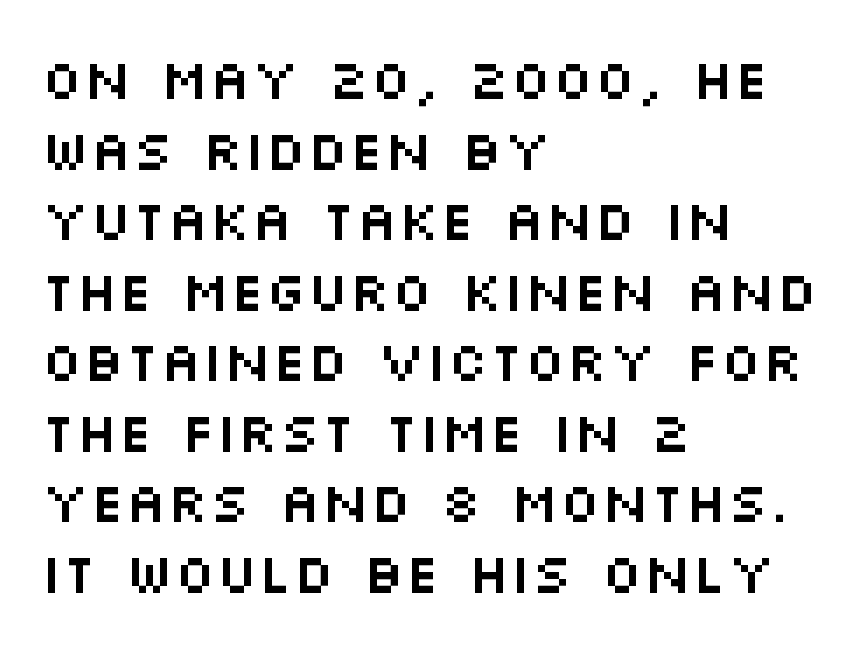
The face used here is proportionally spaced, like ordinary book or web type. Is the block centered? No — it sits flush against the left margin. Is this a sans? Yes — the strokes have no serifs. Honestly, the row spacing looks completely unremarkable.
